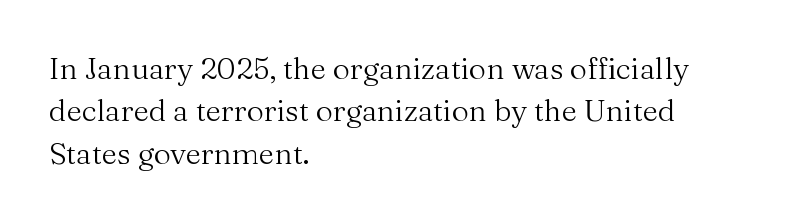
{"serif": "yes", "italic": "no", "bold": "no", "weight": "regular", "width": "normal", "stroke_contrast": "medium", "x_height": "medium", "monospaced": "no", "underline": "no", "align": "left", "line_spacing": "normal", "line_spacing_ratio": 1.41, "letter_spacing": "normal", "letter_spacing_em": 0.0, "glyph_px": 30}
